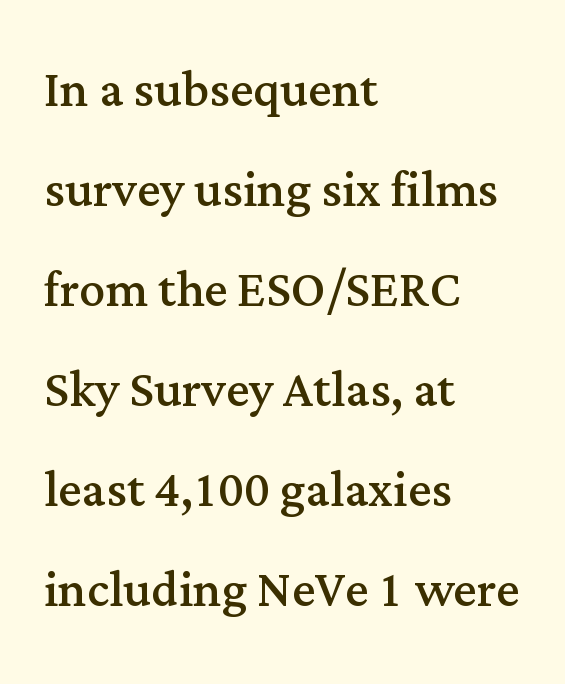
Q: Is the text bold? A: No.
Q: Is the text italic (slanted)? A: No, it is upright.
Q: Is the typeface a serif or a sans-serif typeface? A: Serif.
Q: Is the text underlined? A: No.
Q: How is the paragraph aligned? A: Left-aligned.
Q: Is the spacing between letters normal or unusually wide? A: Normal.
Q: Is the spacing between lines tight, normal or loose? A: Normal.
Q: Width (condensed, normal, or wide)? A: Normal.
Q: Stroke contrast? A: Medium.
Q: x-height? A: Medium.
Q: Monospaced? A: No.
